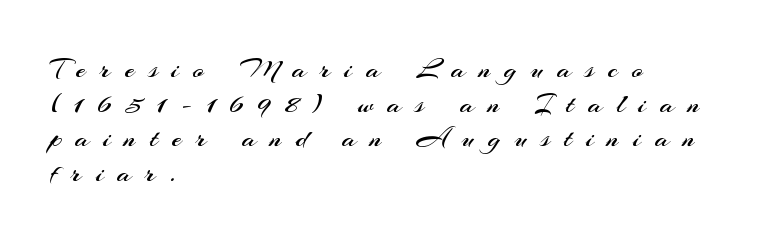
Q: Is the text bold? A: No.
Q: Is the text italic (slanted)? A: Yes.
Q: Is the typeface a serif or a sans-serif typeface? A: Sans-serif.
Q: Is the text underlined? A: No.
Q: How is the paragraph aligned? A: Left-aligned.
Q: Is the spacing between letters normal or unusually wide? A: Unusually wide.
Q: Width (condensed, normal, or wide)? A: Normal.
Q: Stroke contrast? A: Medium.
Q: x-height? A: Small.
Q: Monospaced? A: No.
